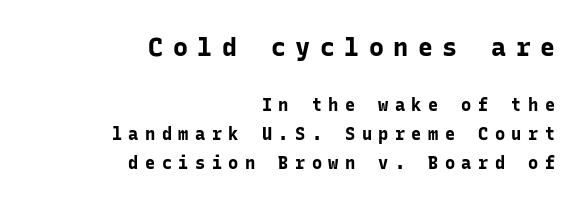
The image shows 25 px bold type, upright; set right-aligned, normal line spacing (1.7x), unusually wide letter spacing (+0.38 em), not underlined; the first (top) block is 1.47x larger.
